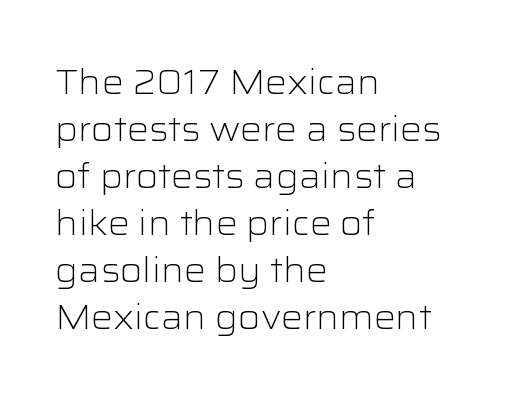
{"serif": "no", "italic": "no", "bold": "no", "weight": "light", "width": "wide", "stroke_contrast": "low", "x_height": "medium", "monospaced": "no", "underline": "no", "align": "left", "line_spacing": "normal", "line_spacing_ratio": 1.38, "letter_spacing": "normal", "letter_spacing_em": 0.0, "glyph_px": 34}
